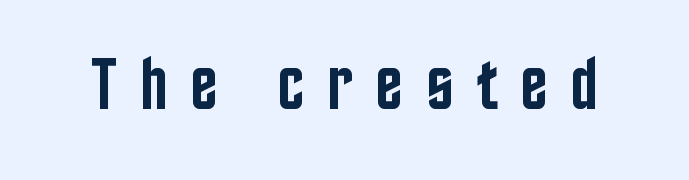
{"serif": "no", "italic": "no", "bold": "semi", "weight": "semibold", "width": "condensed", "stroke_contrast": "low", "x_height": "large", "monospaced": "no", "underline": "no", "letter_spacing": "wide", "letter_spacing_em": 0.31, "glyph_px": 73}
